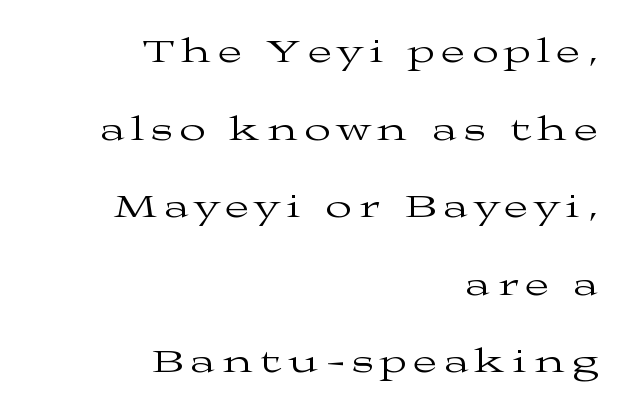
The image shows 34 px regular-weight, wide serif type, upright; set right-aligned, loose line spacing (2.28x), unusually wide letter spacing (+0.23 em), not underlined; medium stroke contrast and a medium x-height.
